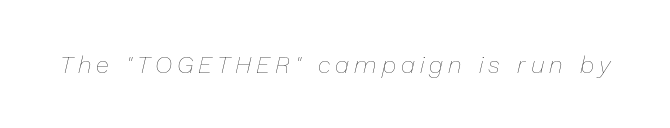
The area under the type is left untouched. Tall strokes in this sample are angled rather than plumb. The letterforms stand isolated, each surrounded by extra space. No chunkiness to these letters — they're not bold.
